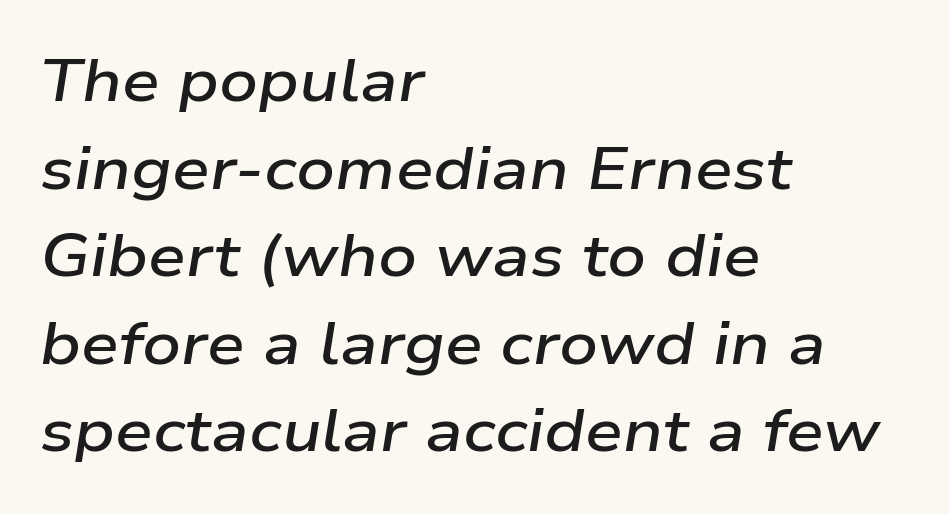
{"italic": "yes", "lean": "right", "slant_degrees": 9, "bold": "semi", "weight": "semibold", "width": "wide", "stroke_contrast": "low", "x_height": "medium", "monospaced": "no", "underline": "no", "align": "left", "line_spacing": "normal", "line_spacing_ratio": 1.46, "letter_spacing": "normal", "letter_spacing_em": 0.0, "glyph_px": 60}
